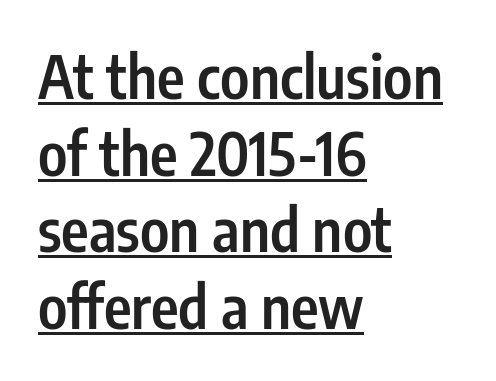
Q: Is the text bold? A: Semi-bold.
Q: Is the text italic (slanted)? A: No, it is upright.
Q: Is the typeface a serif or a sans-serif typeface? A: Sans-serif.
Q: Is the text underlined? A: Yes.
Q: How is the paragraph aligned? A: Left-aligned.
Q: Is the spacing between letters normal or unusually wide? A: Normal.
Q: Is the spacing between lines tight, normal or loose? A: Normal.
Q: Width (condensed, normal, or wide)? A: Condensed.
Q: Stroke contrast? A: Low.
Q: x-height? A: Medium.
Q: Monospaced? A: No.
